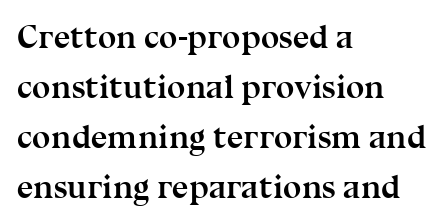
Q: Is the text bold? A: Yes.
Q: Is the text italic (slanted)? A: No, it is upright.
Q: Is the typeface a serif or a sans-serif typeface? A: Serif.
Q: Is the text underlined? A: No.
Q: How is the paragraph aligned? A: Left-aligned.
Q: Is the spacing between letters normal or unusually wide? A: Normal.
Q: Is the spacing between lines tight, normal or loose? A: Normal.
Q: Width (condensed, normal, or wide)? A: Normal.
Q: Stroke contrast? A: Medium.
Q: x-height? A: Medium.
Q: Monospaced? A: No.
